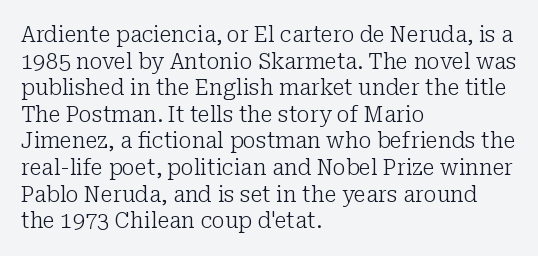
Q: Is the text bold? A: No.
Q: Is the text italic (slanted)? A: No, it is upright.
Q: Is the text underlined? A: No.
Q: How is the paragraph aligned? A: Left-aligned.
Q: Is the spacing between letters normal or unusually wide? A: Normal.
